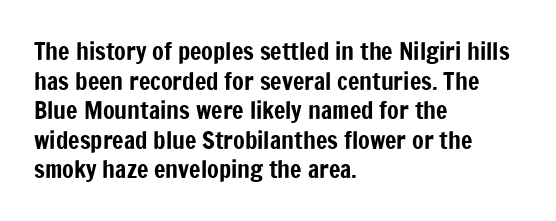
The image shows 24 px text type, upright; set left-aligned, line spacing 1.23x, normal letter spacing, not underlined.
